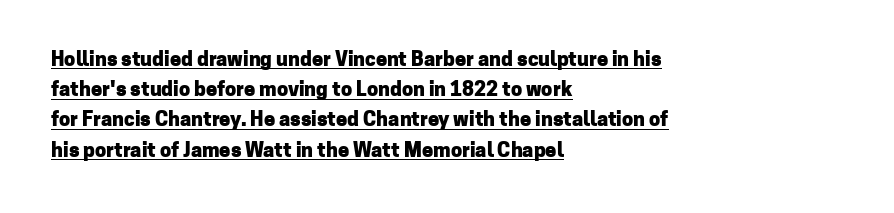
The image shows 20 px bold type, upright; set left-aligned, normal line spacing (1.51x), normal letter spacing, underlined.
